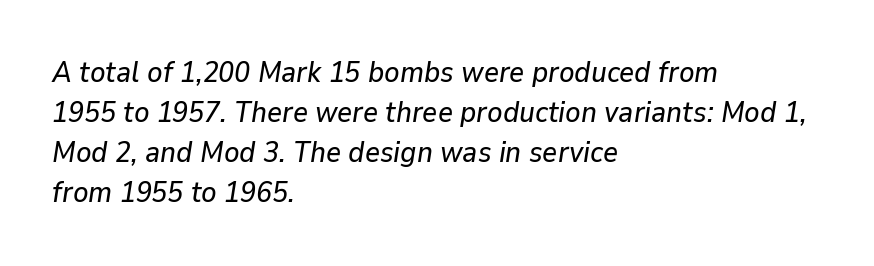
How are the letters spaced? Ordinarily, with no added tracking. The strip under each line holds only bare page. A typesetter would call this leading conventional body-copy spacing. Emphasis-style slanted type is in use. Proportional: the letters do not fall into vertical columns. Line beginnings align vertically; line endings do not.
